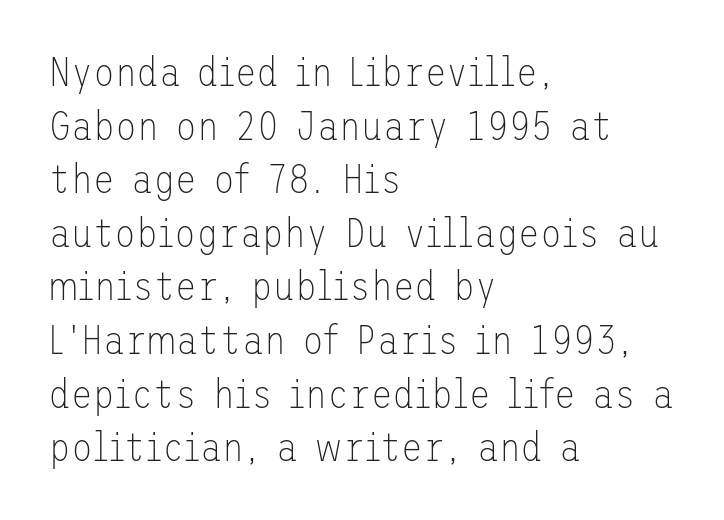
Summary of vertical rhythm: regular, with standard interline spacing. Any mark beneath the type? The region is blank. Glyph-to-glyph distance matches everyday printed text. Grotesque or geometric, the face here clearly has no serifs. Upright lettering throughout. Letters have the restrained weight of plain body copy at most.
